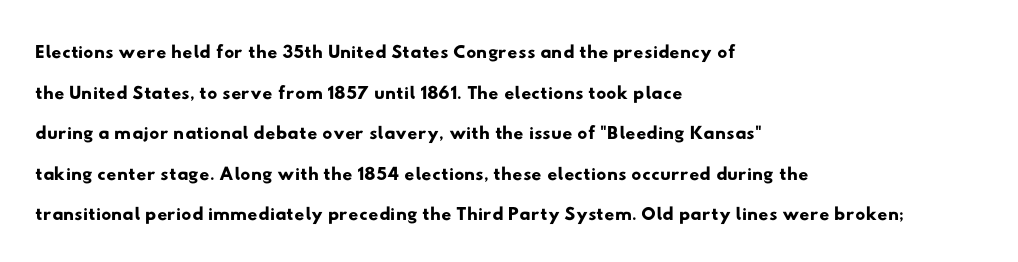
{"serif": "no", "width": "wide", "stroke_contrast": "low", "x_height": "small", "monospaced": "no", "underline": "no", "align": "left", "line_spacing": "normal", "line_spacing_ratio": 1.45, "letter_spacing": "normal", "letter_spacing_em": 0.0, "glyph_px": 28}
